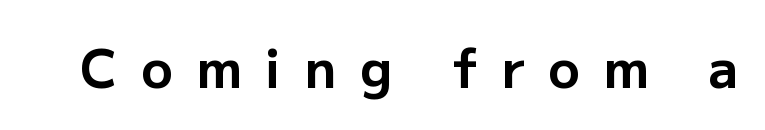
Q: Is the text bold? A: Yes.
Q: Is the text italic (slanted)? A: No, it is upright.
Q: Is the typeface a serif or a sans-serif typeface? A: Sans-serif.
Q: Is the text underlined? A: No.
Q: Is the spacing between letters normal or unusually wide? A: Unusually wide.
Q: Width (condensed, normal, or wide)? A: Normal.
Q: Stroke contrast? A: Low.
Q: x-height? A: Medium.
Q: Monospaced? A: No.
